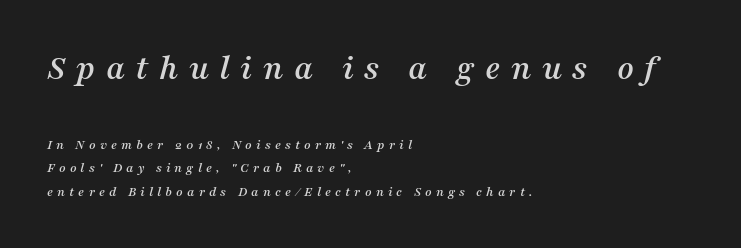
Q: Is the text italic (slanted)? A: Yes, it leans right by about 16 degrees.
Q: Is the typeface a serif or a sans-serif typeface? A: Serif.
Q: Is the text underlined? A: No.
Q: How is the paragraph aligned? A: Left-aligned.
Q: Is the spacing between letters normal or unusually wide? A: Unusually wide.
Q: Is the spacing between lines tight, normal or loose? A: Normal.
Q: Which block of text is set in a larger size, the first (top) or the second (bottom)? A: The first (top) one.
Q: Width (condensed, normal, or wide)? A: Normal.
Q: Stroke contrast? A: Medium.
Q: x-height? A: Medium.
Q: Monospaced? A: No.
